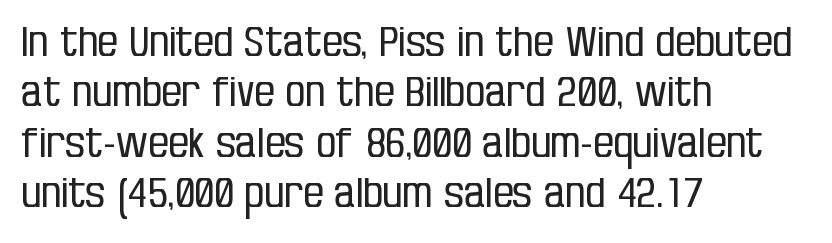
The image shows 40 px regular-weight, condensed sans-serif type, upright; set left-aligned, normal line spacing (1.26x), normal letter spacing, not underlined; low stroke contrast and a large x-height.
